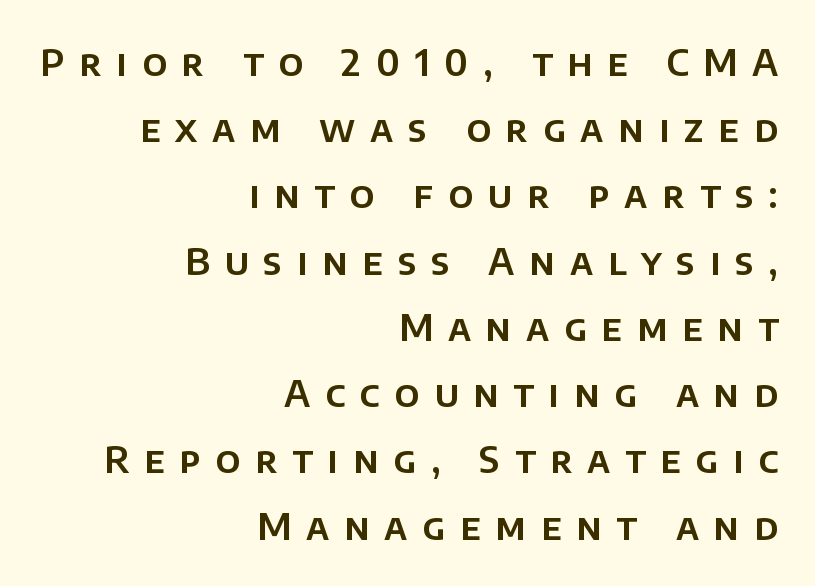
The rendering shows plain stroke endings on the letterforms — a sans-serif design. The paragraph has a hard right edge and a soft left edge. Any mark beneath the type? The region is blank. Here the designer chose a conventional face with non-uniform glyph widths. Upright lettering throughout. The gaps between neighbouring characters are conspicuously large.
